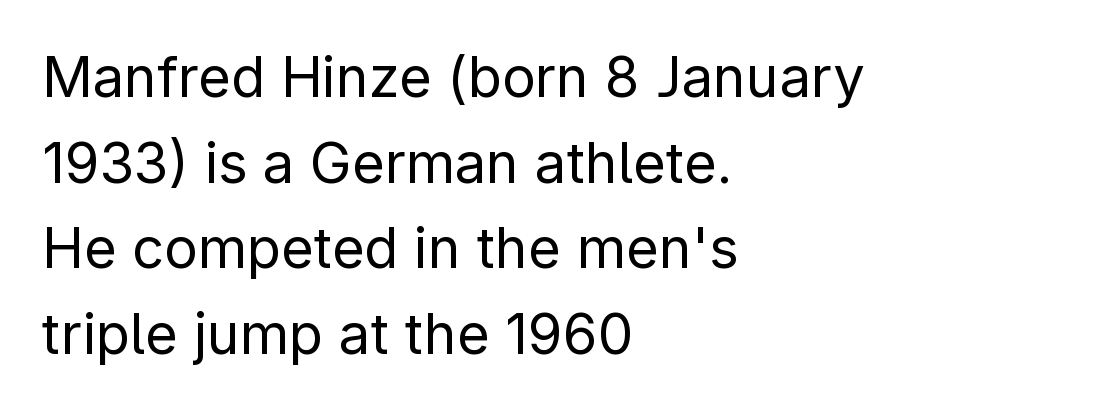
Plain, unruled lines of type. Is this a heavy cut? Hardly; it is regular or lighter. Serif or sans? Sans — the stroke terminals are bare. Ordinary non-slanted type is in use.
